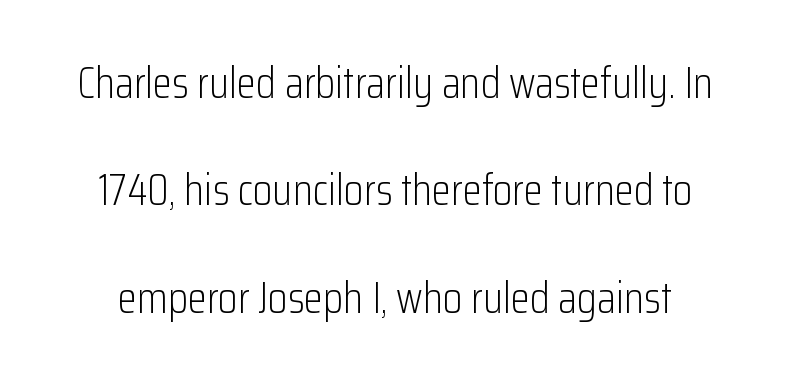
The image shows 44 px light, condensed sans-serif type, upright; set loose line spacing (2.44x), normal letter spacing, not underlined; low stroke contrast and a medium x-height.
